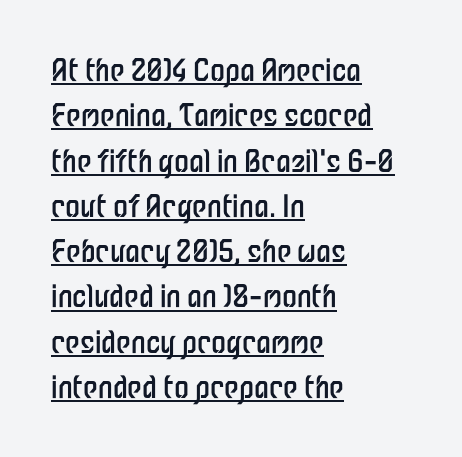
The image shows 30 px regular-weight, condensed sans-serif type, upright; set left-aligned, normal line spacing (1.51x), normal letter spacing, underlined; low stroke contrast and a medium x-height.
